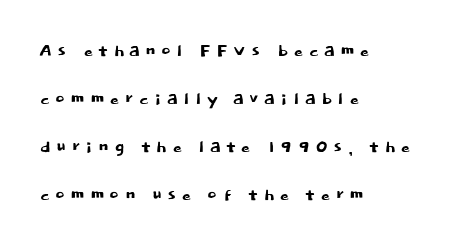
Q: Is the text italic (slanted)? A: No, it is upright.
Q: Is the text underlined? A: No.
Q: How is the paragraph aligned? A: Left-aligned.
Q: Is the spacing between letters normal or unusually wide? A: Unusually wide.
Q: Is the spacing between lines tight, normal or loose? A: Loose.
